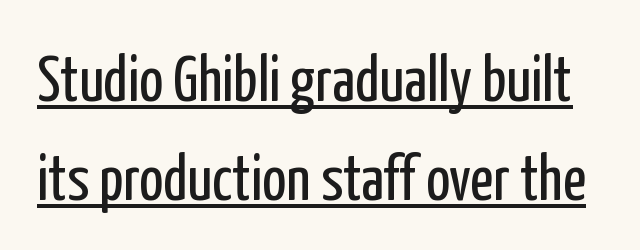
Q: Is the text bold? A: No.
Q: Is the text italic (slanted)? A: No, it is upright.
Q: Is the typeface a serif or a sans-serif typeface? A: Sans-serif.
Q: Is the text underlined? A: Yes.
Q: Is the spacing between letters normal or unusually wide? A: Normal.
Q: Is the spacing between lines tight, normal or loose? A: Normal.
Q: Width (condensed, normal, or wide)? A: Condensed.
Q: Stroke contrast? A: Low.
Q: x-height? A: Medium.
Q: Monospaced? A: No.
